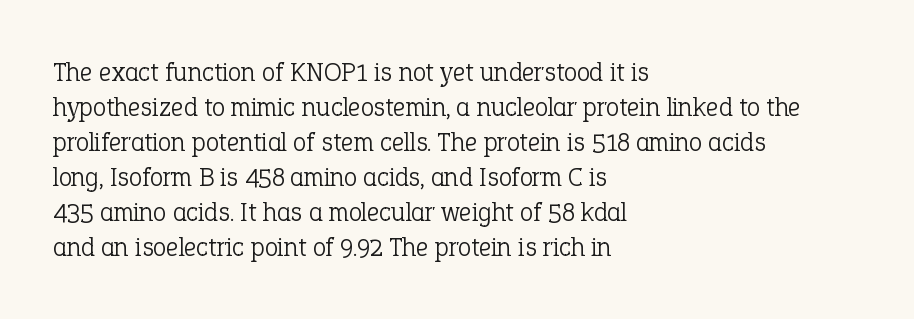
The image shows 27 px text type, upright; set left-aligned, normal line spacing (1.3x), normal letter spacing, not underlined.
